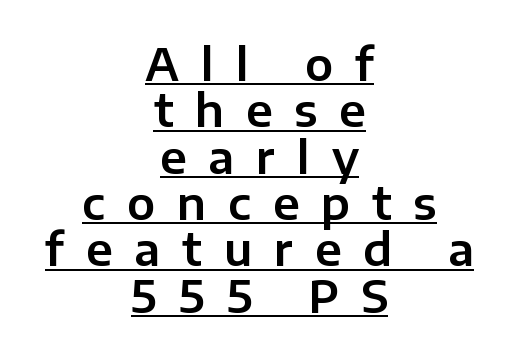
The lettering is marked with a stroke running underneath it. This sample has the flowing, uneven cadence of proportional lettering. The text was rendered using a sans face with plain stroke endings. Upright lettering throughout. These lines stack symmetrically, like a column narrowing and widening about its center. Here the glyphs are tracked loosely, breaking word shapes into spaced letters.
